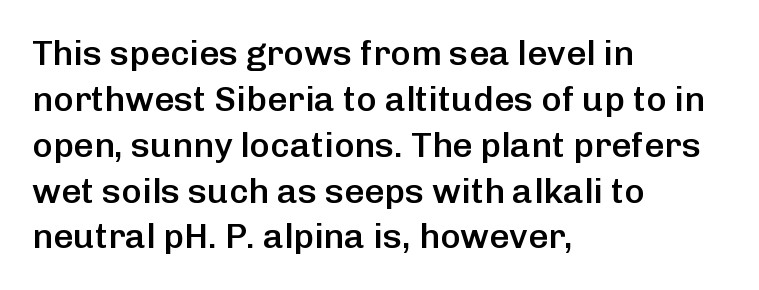
Which margin do the lines hug? The left one — the right edge is uneven. The passage shown has conventional tracking throughout. The letters stand straight up with perfectly vertical stems. As a designer I'd log this as weight 600, semibold. Spacing verdict: proportional, widths tailored to each character. The rows are spaced the way most documents space them.
